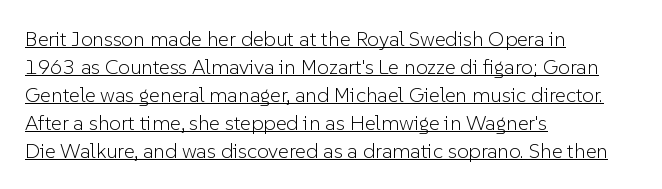
{"italic": "no", "bold": "no", "underline": "yes", "align": "left", "line_spacing": "normal", "line_spacing_ratio": 1.33, "letter_spacing": "normal", "letter_spacing_em": 0.0, "glyph_px": 21}
